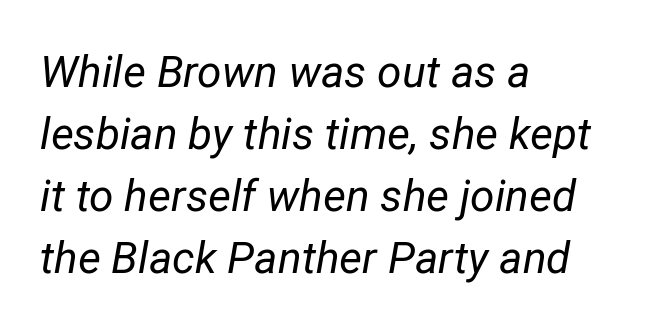
Tracking here is standard; glyphs follow each other at the usual distance. The strokes are not fattened; the text isn't bold. In terms of posture, this sample is oblique. Do the characters align in a grid? No, the font is proportional. Normally led — the rows are evenly, conventionally spaced.
